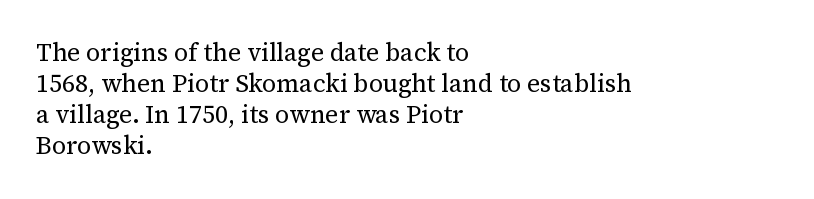
A light-to-regular cut is what we see here. Clear beneath every line of the passage. Vertical strokes here are truly vertical. The passage shown has conventional tracking throughout. Leftover space on each line is placed entirely after the last word.
